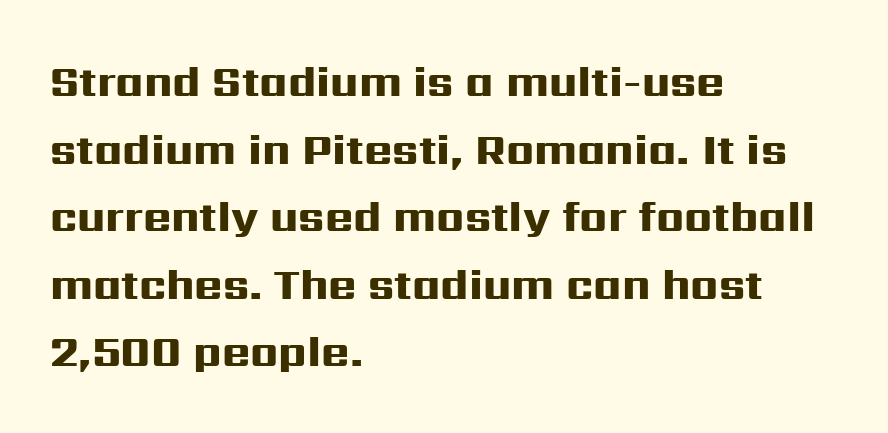
Q: Is the text bold? A: Yes.
Q: Is the text italic (slanted)? A: No, it is upright.
Q: Is the typeface a serif or a sans-serif typeface? A: Sans-serif.
Q: Is the text underlined? A: No.
Q: How is the paragraph aligned? A: Left-aligned.
Q: Is the spacing between letters normal or unusually wide? A: Normal.
Q: Is the spacing between lines tight, normal or loose? A: Normal.
Q: Width (condensed, normal, or wide)? A: Wide.
Q: Stroke contrast? A: High.
Q: x-height? A: Medium.
Q: Monospaced? A: No.
